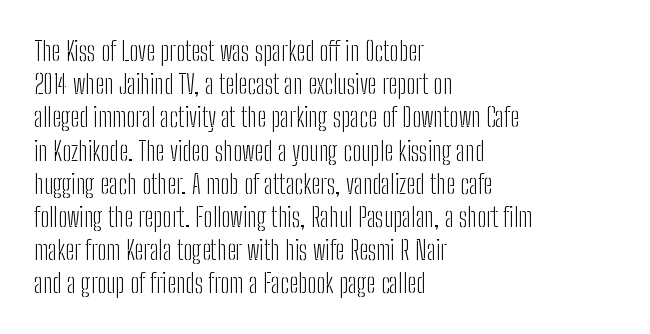
{"italic": "no", "bold": "no", "underline": "no", "align": "left", "line_spacing_ratio": 1.23, "letter_spacing": "normal", "letter_spacing_em": 0.0, "glyph_px": 27}
